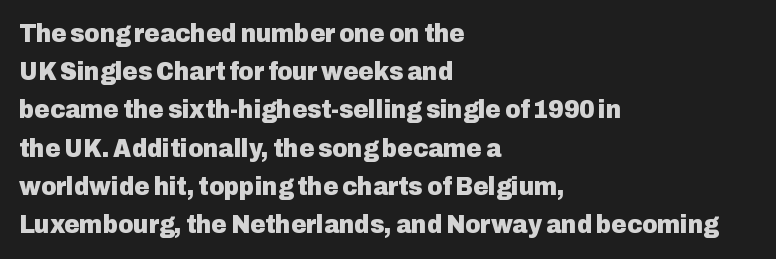
The image shows 26 px bold type, upright; set left-aligned, normal line spacing (1.47x), normal letter spacing, not underlined.
